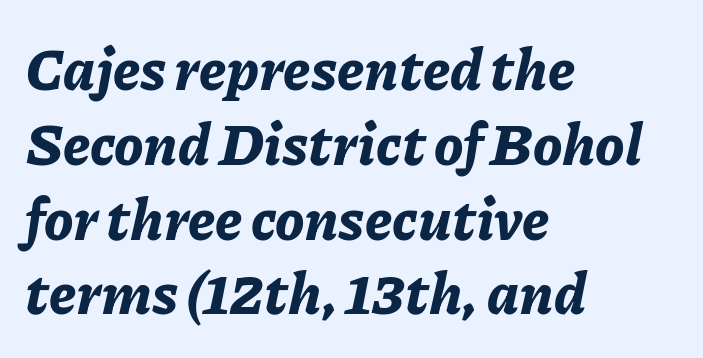
The image shows 58 px bold type, italic (leaning right); set left-aligned, normal line spacing (1.29x), normal letter spacing, not underlined; low stroke contrast and a medium x-height.
